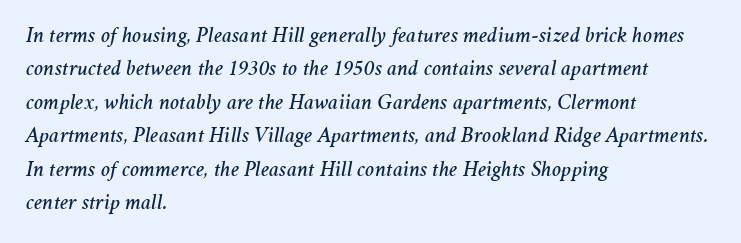
Notice how the stems are inclined rather than vertical — that's the hallmark of italics. Bare-footed words on every line. Glyph-to-glyph distance matches everyday printed text. Summary of vertical rhythm: regular, with standard interline spacing.
